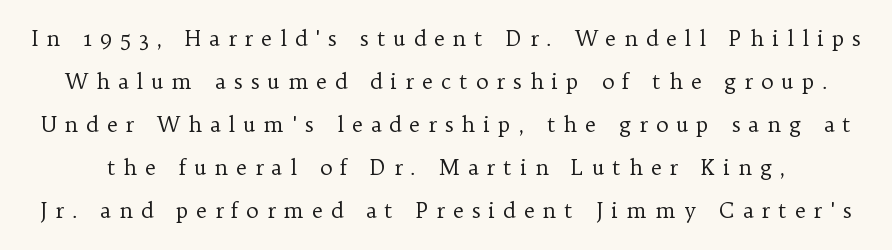
The words here are not underlined. Stroke mass is kept to a normal reading level or below. Is there any slant? The stems are plumb. Vertically, the passage feels expansive, rows floating well apart. Someone cranked the tracking dial way up on this one.
